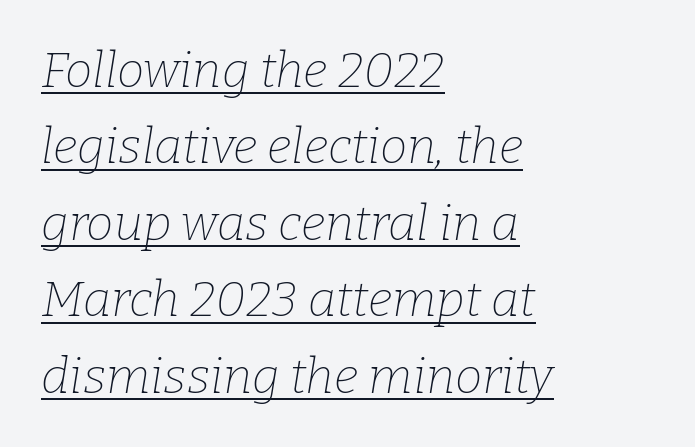
Q: Is the text bold? A: No.
Q: Is the text italic (slanted)? A: Yes, it leans right by about 9 degrees.
Q: Is the typeface a serif or a sans-serif typeface? A: Serif.
Q: Is the text underlined? A: Yes.
Q: How is the paragraph aligned? A: Left-aligned.
Q: Is the spacing between letters normal or unusually wide? A: Normal.
Q: Is the spacing between lines tight, normal or loose? A: Normal.
Q: Width (condensed, normal, or wide)? A: Normal.
Q: Stroke contrast? A: Low.
Q: x-height? A: Medium.
Q: Monospaced? A: No.
